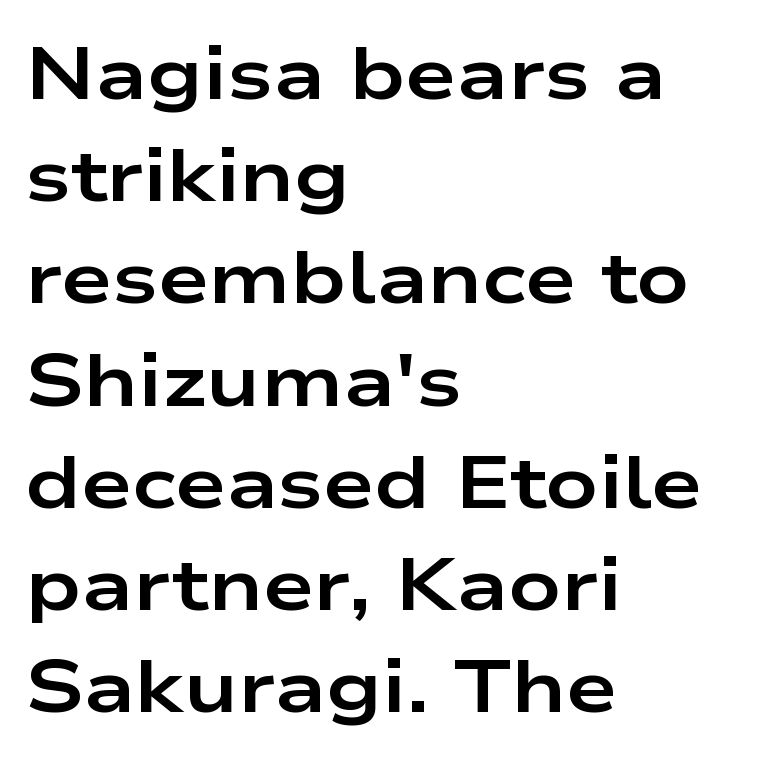
Q: Is the text bold? A: Yes.
Q: Is the text italic (slanted)? A: No, it is upright.
Q: Is the typeface a serif or a sans-serif typeface? A: Sans-serif.
Q: Is the text underlined? A: No.
Q: How is the paragraph aligned? A: Left-aligned.
Q: Is the spacing between letters normal or unusually wide? A: Normal.
Q: Is the spacing between lines tight, normal or loose? A: Normal.
Q: Width (condensed, normal, or wide)? A: Wide.
Q: Stroke contrast? A: Low.
Q: x-height? A: Medium.
Q: Monospaced? A: No.
